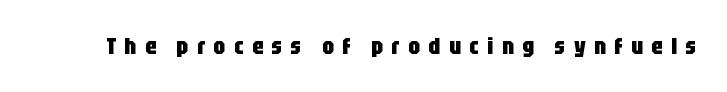
Q: Is the text bold? A: Yes.
Q: Is the text italic (slanted)? A: No, it is upright.
Q: Is the text underlined? A: No.
Q: Is the spacing between letters normal or unusually wide? A: Unusually wide.
